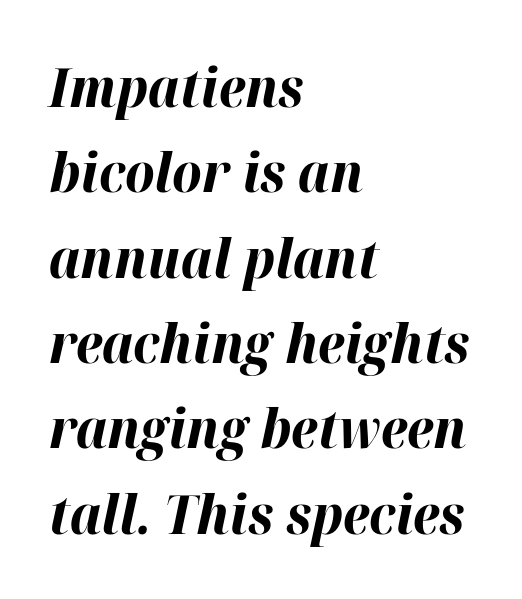
The image shows 54 px bold type, italic (leaning right); set left-aligned, normal line spacing (1.58x), normal letter spacing, not underlined; high stroke contrast and a medium x-height.
